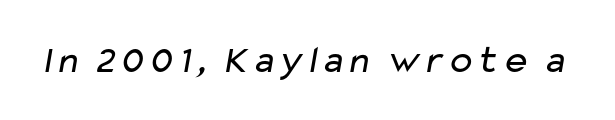
Q: Is the text bold? A: No.
Q: Is the typeface a serif or a sans-serif typeface? A: Sans-serif.
Q: Is the text underlined? A: No.
Q: Is the spacing between letters normal or unusually wide? A: Normal.
Q: Width (condensed, normal, or wide)? A: Wide.
Q: Stroke contrast? A: Low.
Q: x-height? A: Medium.
Q: Monospaced? A: No.
